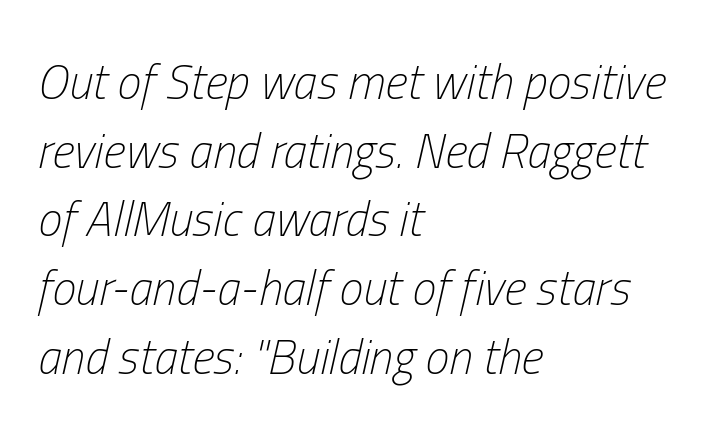
{"italic": "yes", "lean": "right", "slant_degrees": 13, "bold": "no", "weight": "light", "width": "condensed", "stroke_contrast": "low", "x_height": "medium", "monospaced": "no", "underline": "no", "align": "left", "line_spacing": "normal", "line_spacing_ratio": 1.43, "letter_spacing": "normal", "letter_spacing_em": 0.0, "glyph_px": 48}
